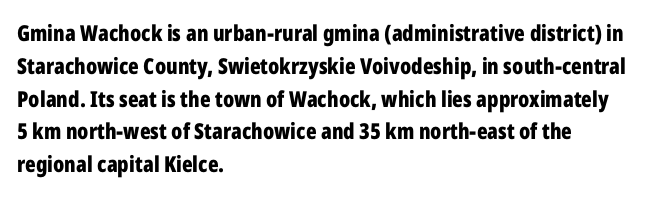
Nobody touched the tracking dial on this one. Alignment: flush left. Tall strokes in this sample are plumb rather than angled. Weight: bold.
